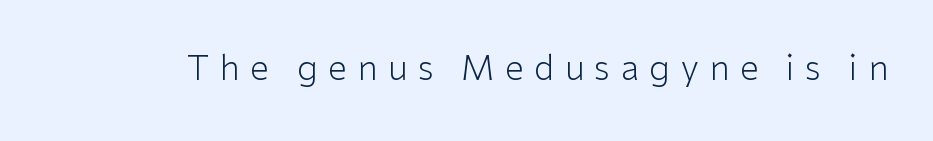
The image shows 34 px light sans-serif type, upright; set unusually wide letter spacing (+0.31 em), not underlined; low stroke contrast and a medium x-height.
